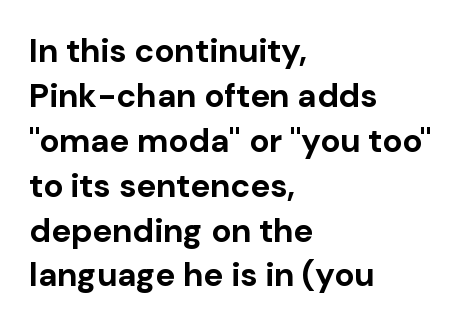
The image shows 33 px bold sans-serif type, upright; set left-aligned, normal line spacing (1.36x), normal letter spacing, not underlined; low stroke contrast and a medium x-height.
